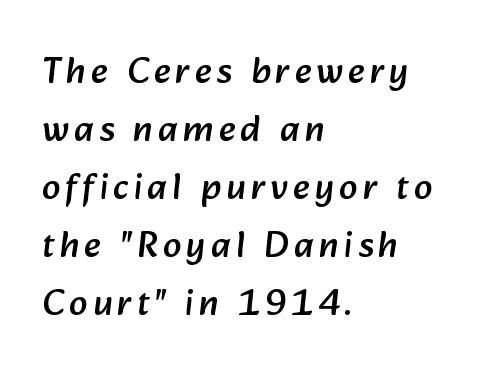
Q: Is the typeface a serif or a sans-serif typeface? A: Sans-serif.
Q: Is the text underlined? A: No.
Q: How is the paragraph aligned? A: Left-aligned.
Q: Is the spacing between lines tight, normal or loose? A: Normal.
Q: Width (condensed, normal, or wide)? A: Normal.
Q: Stroke contrast? A: Low.
Q: x-height? A: Medium.
Q: Monospaced? A: No.
